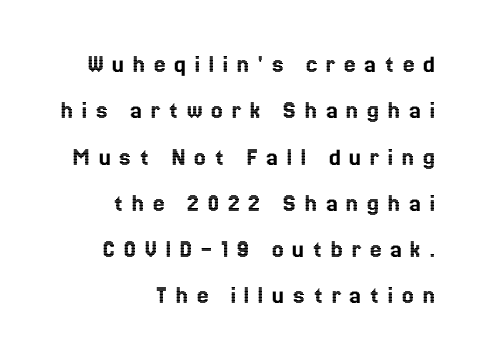
Q: Is the text italic (slanted)? A: No, it is upright.
Q: Is the text underlined? A: No.
Q: How is the paragraph aligned? A: Right-aligned.
Q: Is the spacing between letters normal or unusually wide? A: Unusually wide.
